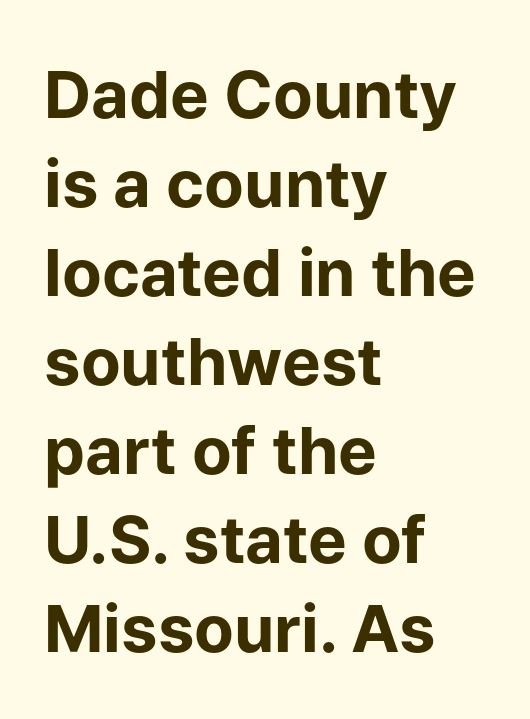
Notice how thick the strokes are: this is what a full bold looks like. The characters display no serif detailing; their extremities are plain. Check under the words: just untouched page. Letter spacing: default.
